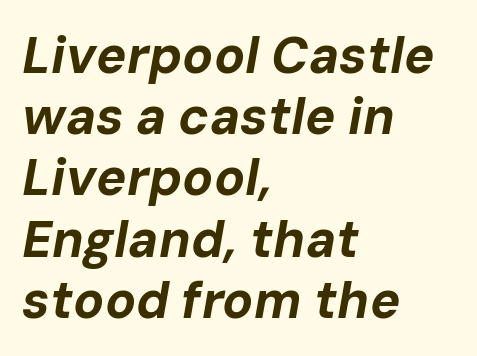
{"italic": "yes", "lean": "right", "slant_degrees": 10, "bold": "yes", "weight": "bold", "width": "normal", "stroke_contrast": "low", "x_height": "medium", "monospaced": "no", "underline": "no", "align": "left", "line_spacing_ratio": 1.2, "letter_spacing": "normal", "letter_spacing_em": 0.0, "glyph_px": 51}
